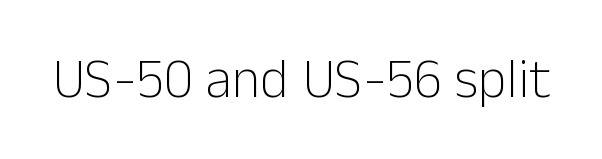
{"serif": "no", "italic": "no", "bold": "no", "weight": "light", "width": "normal", "stroke_contrast": "low", "x_height": "medium", "monospaced": "no", "underline": "no", "letter_spacing": "normal", "letter_spacing_em": 0.0, "glyph_px": 55}
